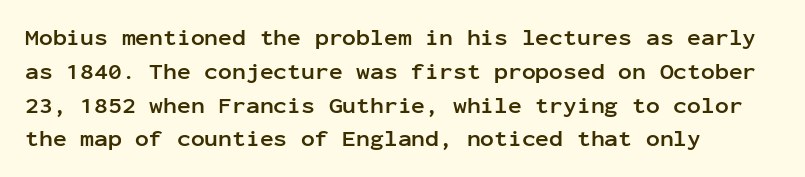
The image shows 23 px bold type, upright; set left-aligned, normal line spacing (1.47x), normal letter spacing, not underlined.
